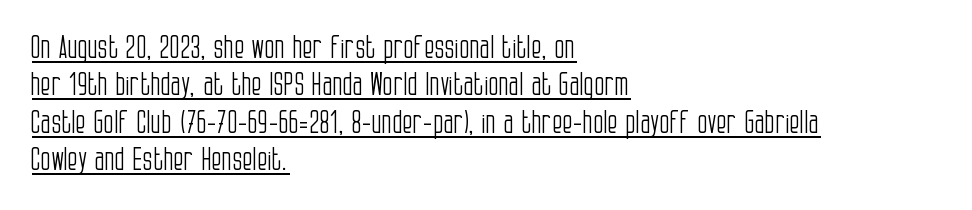
{"serif": "no", "italic": "no", "bold": "no", "weight": "light", "width": "condensed", "stroke_contrast": "low", "x_height": "large", "monospaced": "no", "underline": "yes", "align": "left", "line_spacing": "normal", "line_spacing_ratio": 1.25, "letter_spacing": "normal", "letter_spacing_em": 0.0, "glyph_px": 30}
